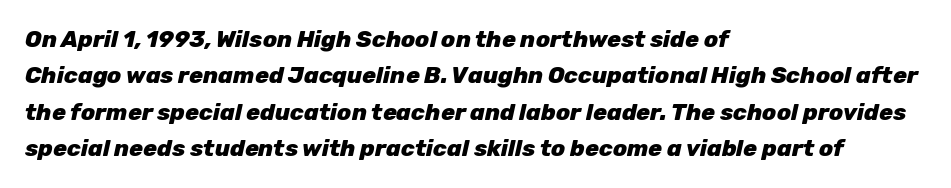
The image shows 23 px bold type, italic (leaning right); set left-aligned, normal line spacing (1.58x), normal letter spacing, not underlined.
